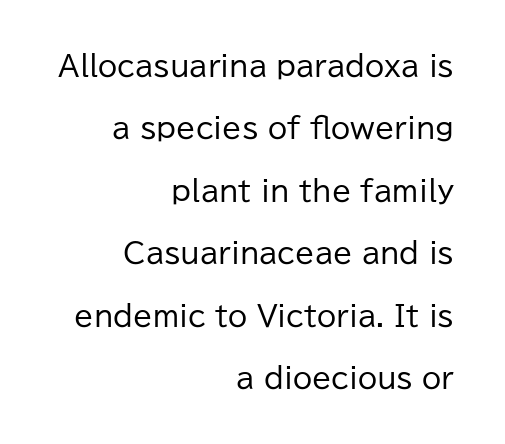
{"serif": "no", "italic": "no", "bold": "no", "weight": "regular", "width": "normal", "stroke_contrast": "low", "x_height": "medium", "monospaced": "no", "underline": "no", "align": "right", "line_spacing": "loose", "line_spacing_ratio": 2.23, "letter_spacing": "normal", "letter_spacing_em": 0.0, "glyph_px": 28}
